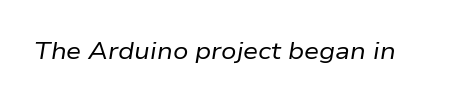
{"italic": "yes", "lean": "right", "slant_degrees": 9, "bold": "no", "underline": "no", "letter_spacing": "normal", "letter_spacing_em": 0.0, "glyph_px": 24}
